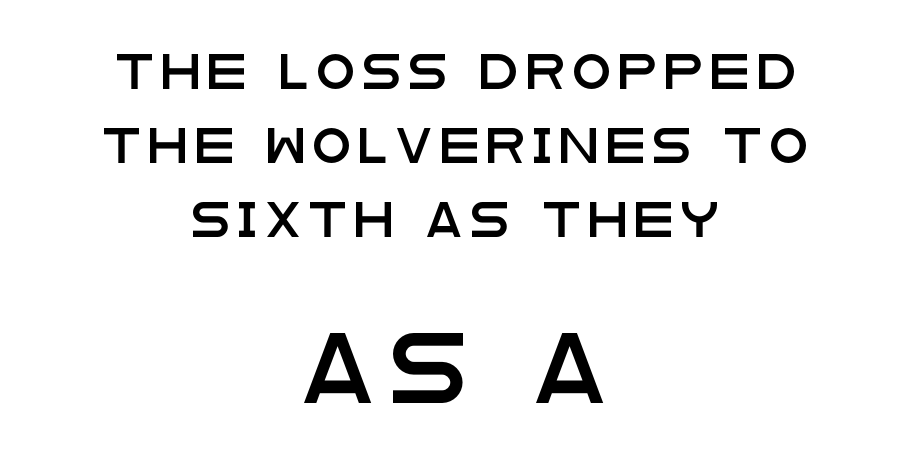
{"serif": "no", "italic": "no", "width": "wide", "stroke_contrast": "low", "x_height": "large", "monospaced": "no", "underline": "no", "align": "center", "line_spacing": "loose", "line_spacing_ratio": 2.12, "letter_spacing": "wide", "letter_spacing_em": 0.22, "larger_block": "second", "size_ratio": 2.0, "glyph_px": 70}
